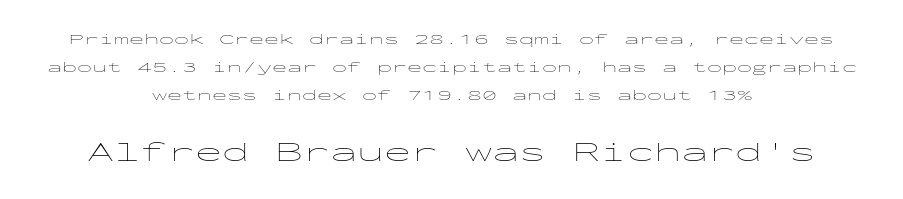
The image shows 27 px text type, upright; set centered, line spacing 1.88x, normal letter spacing, not underlined; the second (bottom) block is 1.8x larger.
